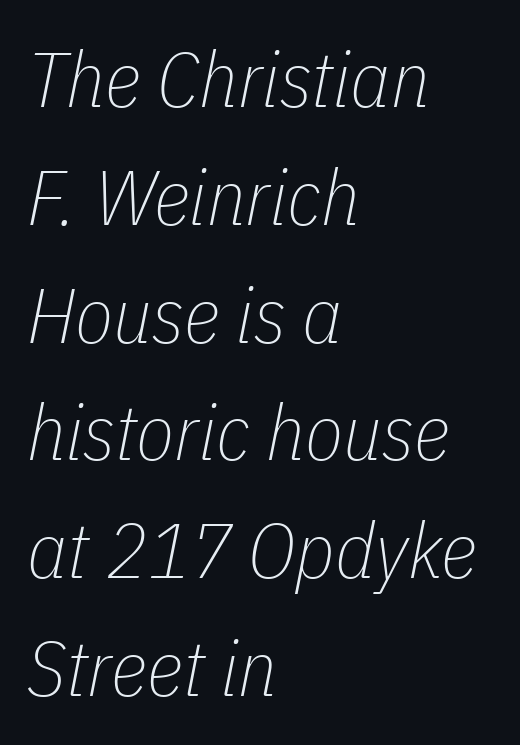
The image shows 78 px thin, condensed type, italic (leaning right); set left-aligned, normal line spacing (1.51x), normal letter spacing, not underlined; low stroke contrast and a medium x-height.
